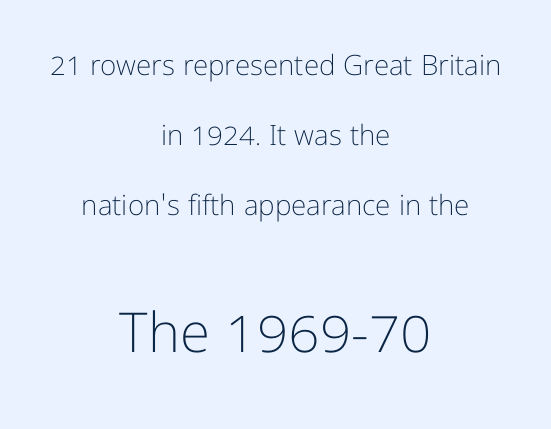
{"serif": "no", "italic": "no", "bold": "no", "weight": "light", "width": "normal", "stroke_contrast": "low", "x_height": "medium", "monospaced": "no", "underline": "no", "align": "center", "line_spacing": "loose", "line_spacing_ratio": 2.5, "letter_spacing": "normal", "letter_spacing_em": 0.0, "larger_block": "second", "size_ratio": 1.96, "glyph_px": 55}
